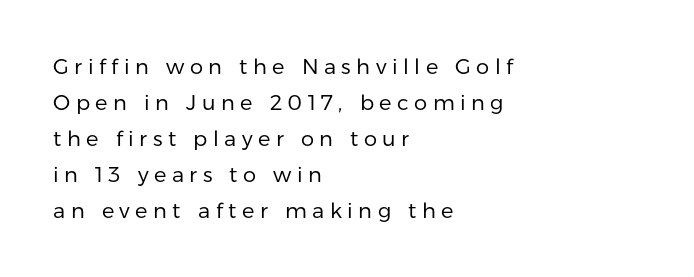
Beneath every word, the page is bare. In CSS terms this would be text-align: left. The gaps between neighbouring characters are conspicuously large. Ordinary non-slanted type is in use. A quiet, ordinary-to-light weight characterises the typeface.
